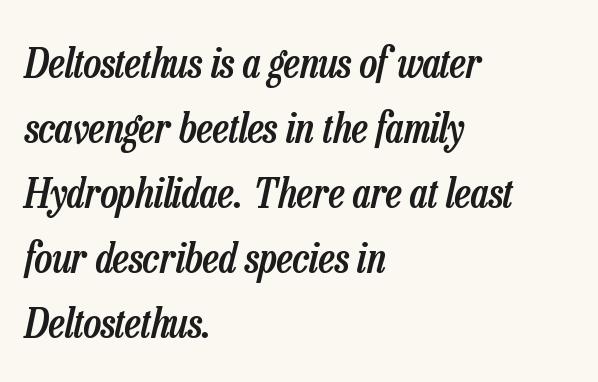
{"italic": "yes", "lean": "right", "slant_degrees": 13, "bold": "semi", "weight": "semibold", "width": "condensed", "stroke_contrast": "low", "x_height": "medium", "monospaced": "no", "underline": "no", "align": "left", "line_spacing": "normal", "line_spacing_ratio": 1.55, "letter_spacing": "normal", "letter_spacing_em": 0.0, "glyph_px": 42}
